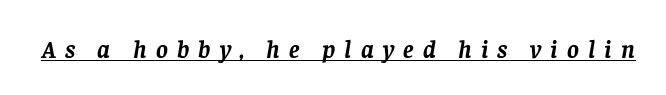
Q: Is the text bold? A: Yes.
Q: Is the text italic (slanted)? A: Yes, it leans right by about 8 degrees.
Q: Is the text underlined? A: Yes.
Q: Is the spacing between letters normal or unusually wide? A: Unusually wide.
